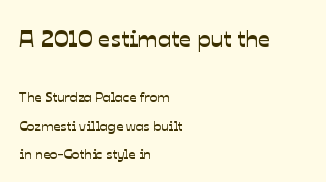
The text block is weighted toward the left margin, trailing off unevenly rightward. Honestly, the letter spacing is just normal — you wouldn't notice it. Whoever set this made the first block the dominant, larger element. Interline gaps are noticeably wide in this sample. Descender tails drop into unmarked territory.
